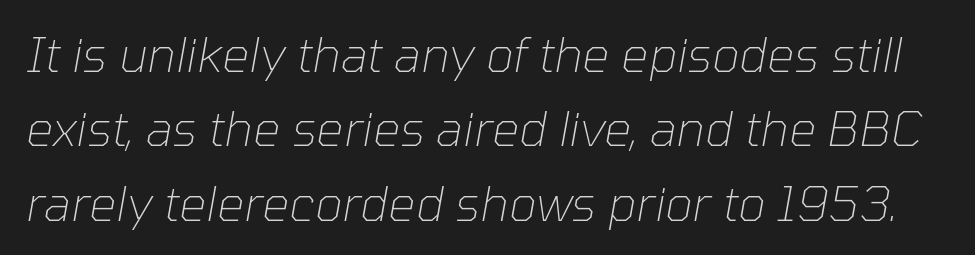
Q: Is the text bold? A: No.
Q: Is the text italic (slanted)? A: Yes, it leans right by about 10 degrees.
Q: Is the text underlined? A: No.
Q: Is the spacing between letters normal or unusually wide? A: Normal.
Q: Is the spacing between lines tight, normal or loose? A: Normal.
Q: Width (condensed, normal, or wide)? A: Normal.
Q: Stroke contrast? A: Low.
Q: x-height? A: Medium.
Q: Monospaced? A: No.
